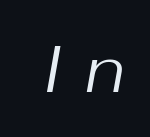
{"italic": "yes", "lean": "right", "slant_degrees": 10, "bold": "no", "weight": "regular", "width": "normal", "stroke_contrast": "medium", "x_height": "medium", "monospaced": "no", "underline": "no", "letter_spacing": "wide", "letter_spacing_em": 0.33, "glyph_px": 66}
